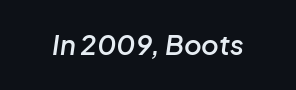
Weight: semibold (demi). Letter spacing: default. Just letters on the line, the space beneath them empty. Quick note: italic.
